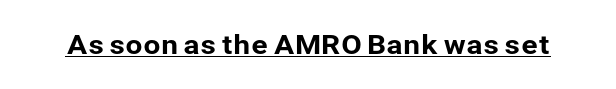
{"italic": "no", "underline": "yes", "letter_spacing": "normal", "letter_spacing_em": 0.0, "glyph_px": 27}
